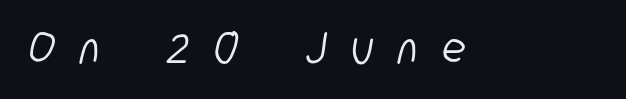
The letters look calm and open, with moderate or lighter stems. Each letter keeps its own natural width here, so spacing adapts to shape. The glyphs in this specimen are sans serif. Substantial extra tracking has been applied to these lines.
